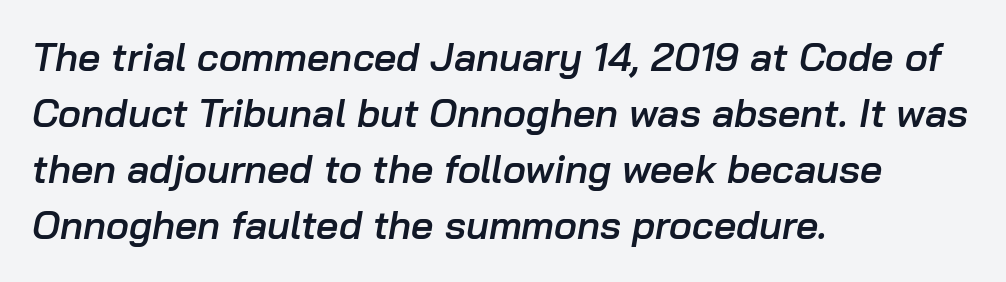
The image shows 39 px semibold type, italic (leaning right); set left-aligned, normal line spacing (1.44x), normal letter spacing, not underlined; low stroke contrast and a medium x-height.
